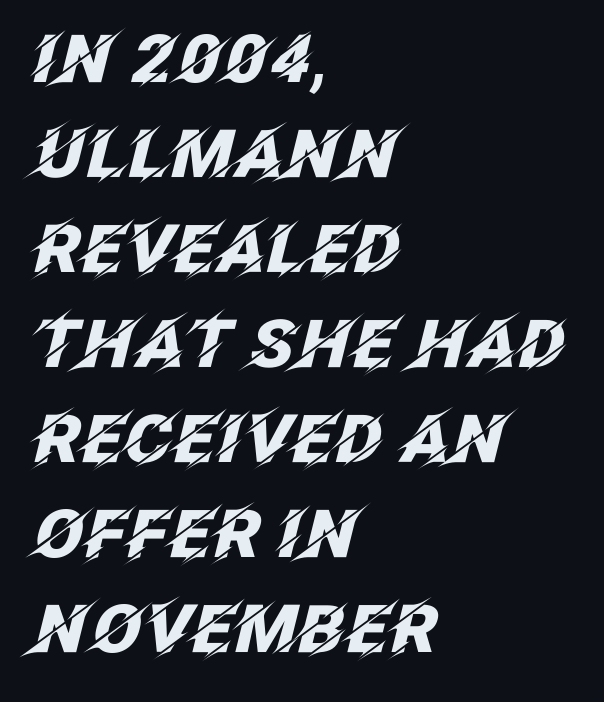
{"italic": "yes", "lean": "right", "slant_degrees": 12, "bold": "yes", "weight": "heavy", "width": "normal", "stroke_contrast": "low", "x_height": "large", "monospaced": "no", "underline": "no", "align": "left", "line_spacing": "normal", "line_spacing_ratio": 1.44, "letter_spacing": "normal", "letter_spacing_em": 0.0, "glyph_px": 66}
